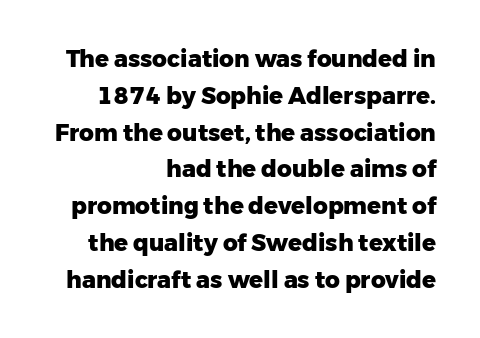
{"italic": "no", "bold": "yes", "underline": "no", "align": "right", "line_spacing": "normal", "line_spacing_ratio": 1.6, "letter_spacing": "normal", "letter_spacing_em": 0.0, "glyph_px": 23}
